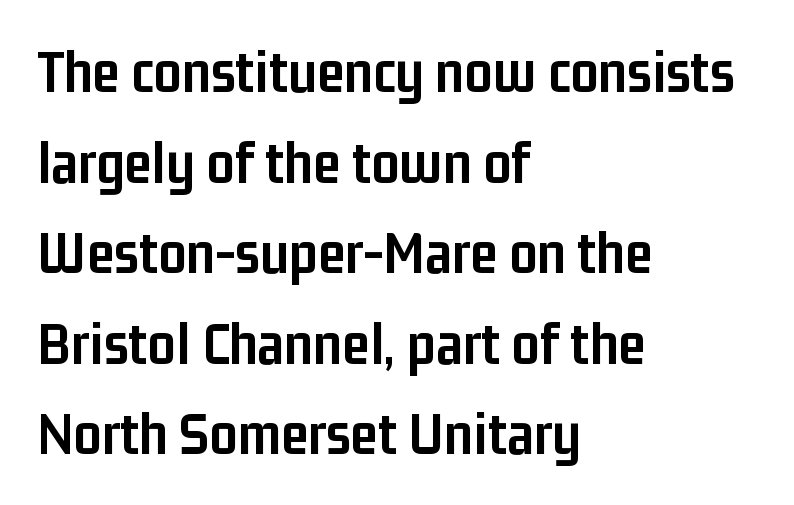
Q: Is the text bold? A: Yes.
Q: Is the text italic (slanted)? A: No, it is upright.
Q: Is the typeface a serif or a sans-serif typeface? A: Sans-serif.
Q: Is the text underlined? A: No.
Q: How is the paragraph aligned? A: Left-aligned.
Q: Is the spacing between letters normal or unusually wide? A: Normal.
Q: Is the spacing between lines tight, normal or loose? A: Normal.
Q: Width (condensed, normal, or wide)? A: Condensed.
Q: Stroke contrast? A: Low.
Q: x-height? A: Medium.
Q: Monospaced? A: No.
